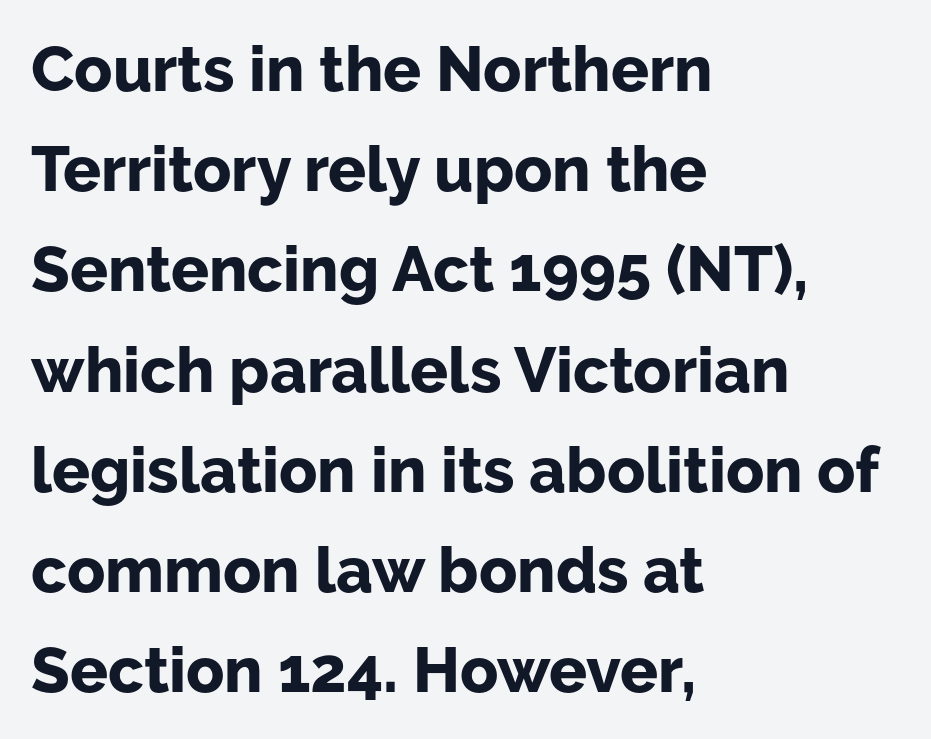
{"serif": "no", "italic": "no", "bold": "yes", "weight": "bold", "width": "normal", "stroke_contrast": "low", "x_height": "medium", "monospaced": "no", "underline": "no", "align": "left", "line_spacing": "normal", "line_spacing_ratio": 1.59, "letter_spacing": "normal", "letter_spacing_em": 0.0, "glyph_px": 63}
